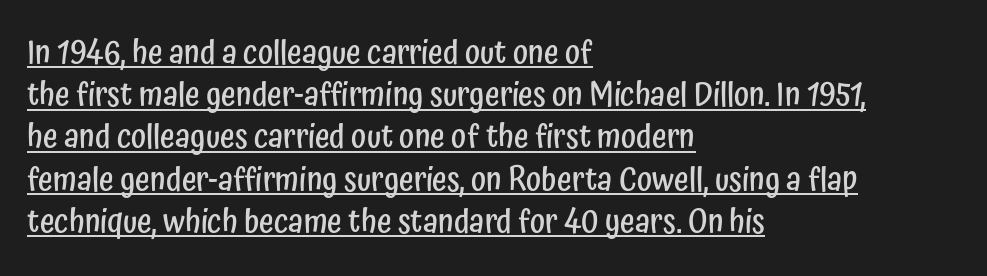
{"serif": "no", "italic": "no", "bold": "semi", "weight": "semibold", "width": "condensed", "stroke_contrast": "low", "x_height": "medium", "monospaced": "no", "underline": "yes", "align": "left", "line_spacing": "normal", "line_spacing_ratio": 1.32, "letter_spacing": "normal", "letter_spacing_em": 0.0, "glyph_px": 32}
